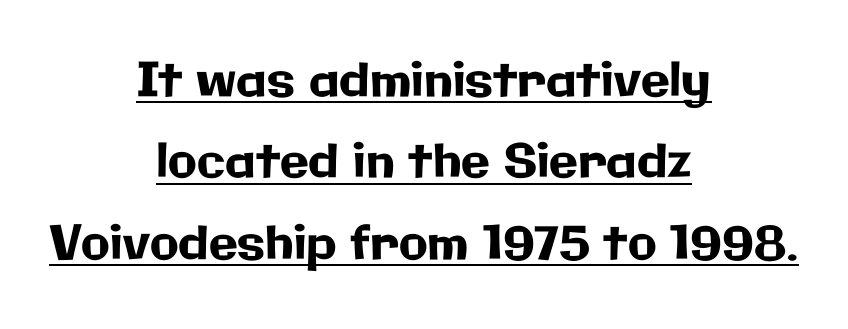
Style check: upright. Teacher's note: observe the equal gaps on both sides — that is centered alignment. Proportional: the letters do not fall into vertical columns. This is underlined copy, the kind a proofreader might mark for attention. Look at the tracking — it's just the regular setting, nothing added.
